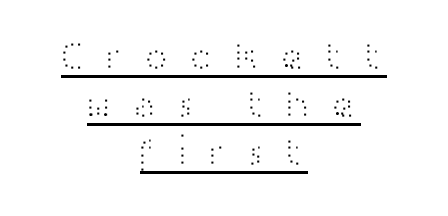
Q: Is the text bold? A: No.
Q: Is the text italic (slanted)? A: No, it is upright.
Q: Is the typeface a serif or a sans-serif typeface? A: Sans-serif.
Q: Is the text underlined? A: Yes.
Q: How is the paragraph aligned? A: Centered.
Q: Is the spacing between letters normal or unusually wide? A: Unusually wide.
Q: Width (condensed, normal, or wide)? A: Wide.
Q: Stroke contrast? A: High.
Q: x-height? A: Medium.
Q: Monospaced? A: No.
